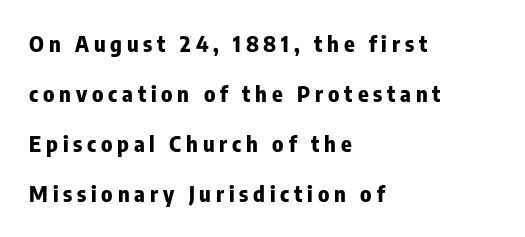
Q: Is the text bold? A: Yes.
Q: Is the text italic (slanted)? A: No, it is upright.
Q: Is the text underlined? A: No.
Q: How is the paragraph aligned? A: Left-aligned.
Q: Is the spacing between letters normal or unusually wide? A: Unusually wide.
Q: Is the spacing between lines tight, normal or loose? A: Loose.
